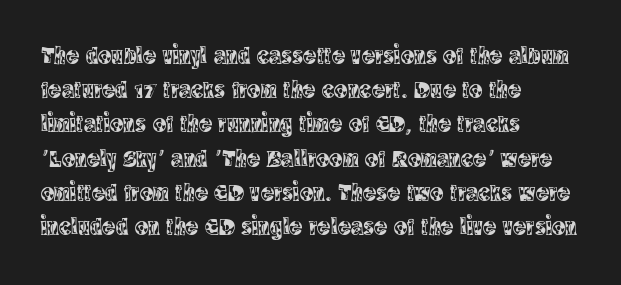
The image shows 25 px text type, upright; set left-aligned, normal line spacing (1.37x), normal letter spacing, not underlined.
